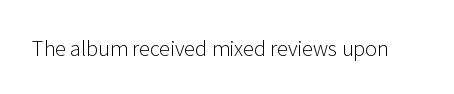
{"italic": "no", "bold": "no", "underline": "no", "letter_spacing": "normal", "letter_spacing_em": 0.0, "glyph_px": 20}
